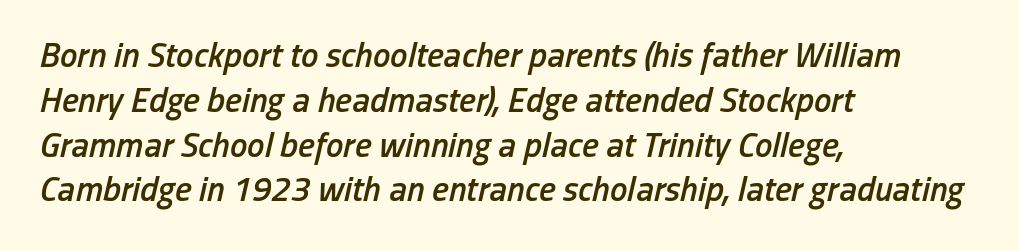
Q: Is the text bold? A: Semi-bold.
Q: Is the text italic (slanted)? A: Yes, it leans right by about 13 degrees.
Q: Is the text underlined? A: No.
Q: How is the paragraph aligned? A: Left-aligned.
Q: Is the spacing between letters normal or unusually wide? A: Normal.
Q: Is the spacing between lines tight, normal or loose? A: Normal.
Q: Width (condensed, normal, or wide)? A: Condensed.
Q: Stroke contrast? A: Low.
Q: x-height? A: Medium.
Q: Monospaced? A: No.
